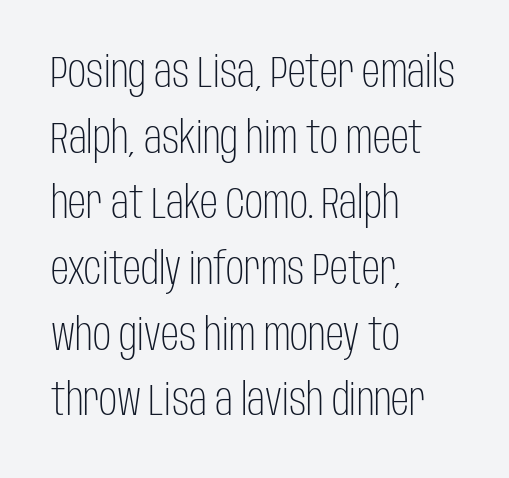
Q: Is the text bold? A: No.
Q: Is the text italic (slanted)? A: No, it is upright.
Q: Is the typeface a serif or a sans-serif typeface? A: Sans-serif.
Q: Is the text underlined? A: No.
Q: How is the paragraph aligned? A: Left-aligned.
Q: Is the spacing between letters normal or unusually wide? A: Normal.
Q: Is the spacing between lines tight, normal or loose? A: Normal.
Q: Width (condensed, normal, or wide)? A: Condensed.
Q: Stroke contrast? A: Low.
Q: x-height? A: Large.
Q: Monospaced? A: No.
